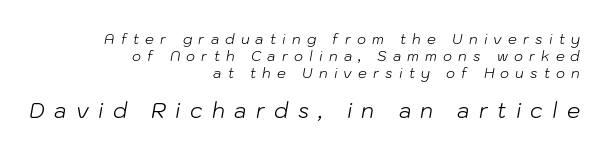
Q: Is the text bold? A: No.
Q: Is the text italic (slanted)? A: Yes, it leans right by about 10 degrees.
Q: Is the text underlined? A: No.
Q: How is the paragraph aligned? A: Right-aligned.
Q: Is the spacing between letters normal or unusually wide? A: Unusually wide.
Q: Which block of text is set in a larger size, the first (top) or the second (bottom)? A: The second (bottom) one.
